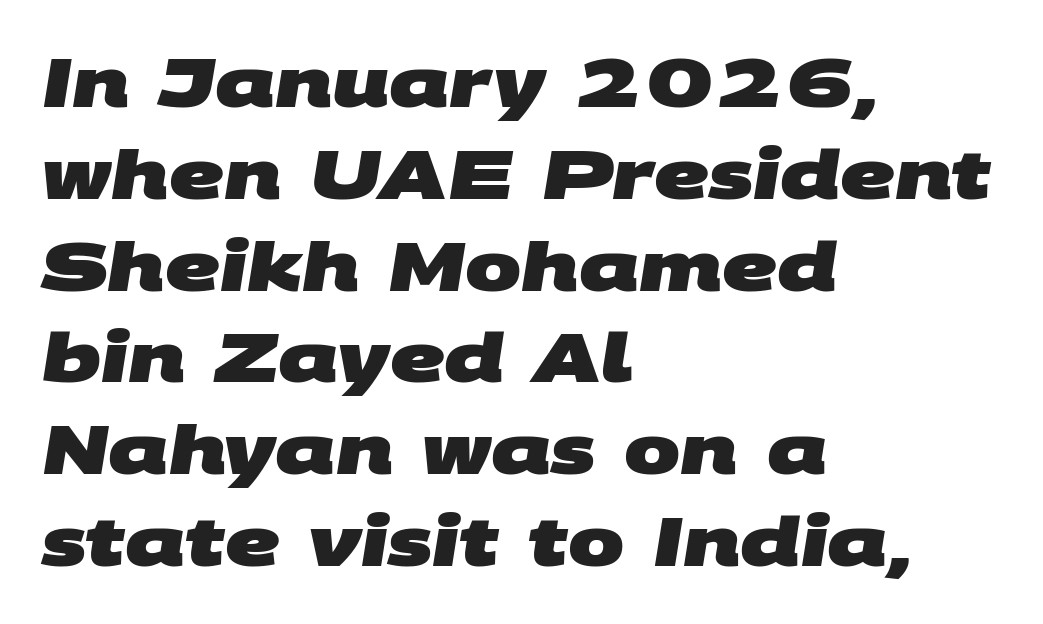
{"serif": "no", "bold": "yes", "weight": "heavy", "width": "wide", "stroke_contrast": "medium", "x_height": "large", "monospaced": "no", "underline": "no", "align": "left", "line_spacing": "normal", "line_spacing_ratio": 1.37, "letter_spacing": "normal", "letter_spacing_em": 0.0, "glyph_px": 67}
